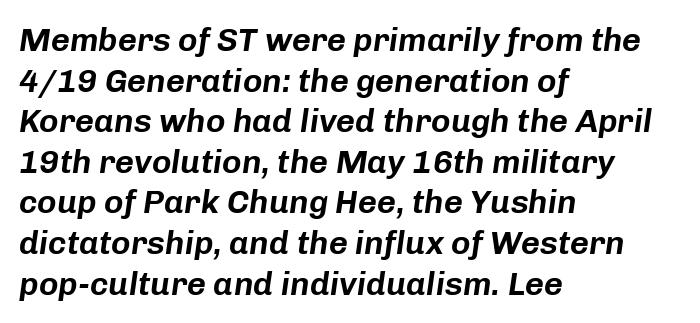
{"italic": "yes", "lean": "right", "slant_degrees": 8, "width": "normal", "stroke_contrast": "low", "x_height": "medium", "monospaced": "no", "underline": "no", "align": "left", "line_spacing_ratio": 1.23, "letter_spacing": "normal", "letter_spacing_em": 0.0, "glyph_px": 33}
